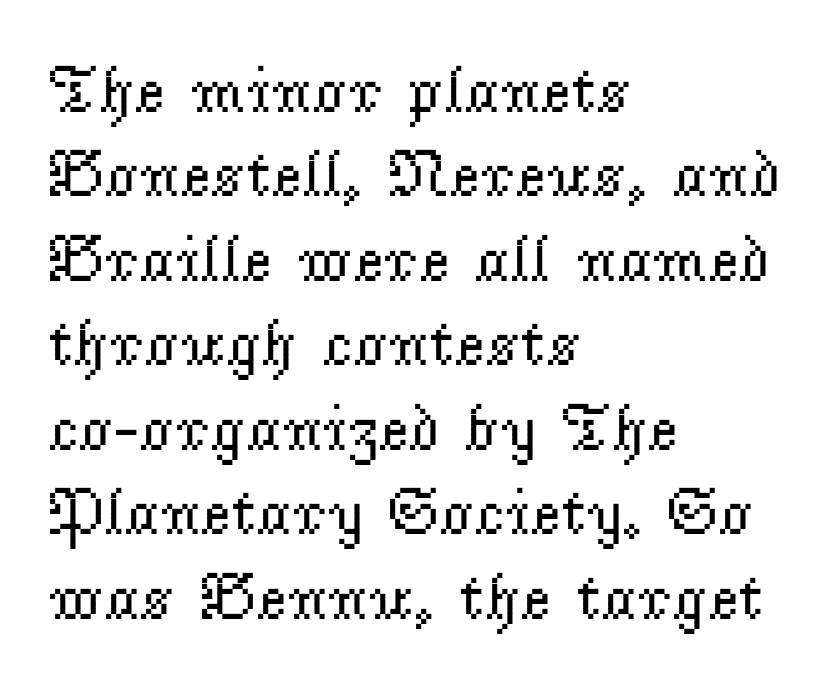
{"serif": "yes", "italic": "no", "bold": "no", "weight": "regular", "width": "normal", "stroke_contrast": "low", "x_height": "small", "monospaced": "no", "underline": "no", "align": "left", "line_spacing": "normal", "line_spacing_ratio": 1.28, "letter_spacing": "normal", "letter_spacing_em": 0.0, "glyph_px": 66}
